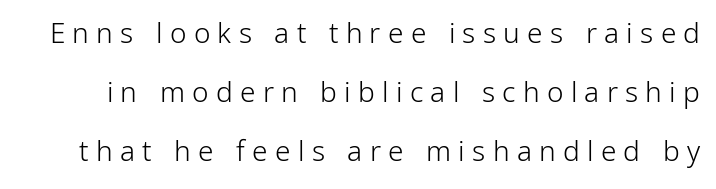
The rendering uses natural spacing where letterforms have individual widths. A bare baseline throughout the passage. Italic? Not at all — the glyphs are vertical. Serif or sans? Sans — the stroke terminals are bare. Students, observe: this is what heavily led, spacious text looks like.
